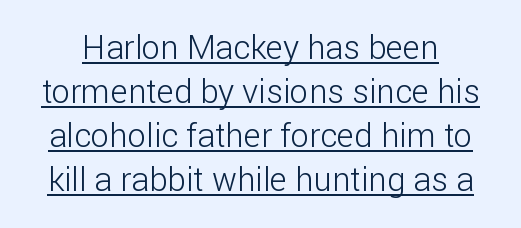
Q: Is the text bold? A: No.
Q: Is the text italic (slanted)? A: No, it is upright.
Q: Is the typeface a serif or a sans-serif typeface? A: Sans-serif.
Q: Is the text underlined? A: Yes.
Q: Is the spacing between letters normal or unusually wide? A: Normal.
Q: Is the spacing between lines tight, normal or loose? A: Normal.
Q: Width (condensed, normal, or wide)? A: Normal.
Q: Stroke contrast? A: Low.
Q: x-height? A: Medium.
Q: Monospaced? A: No.
